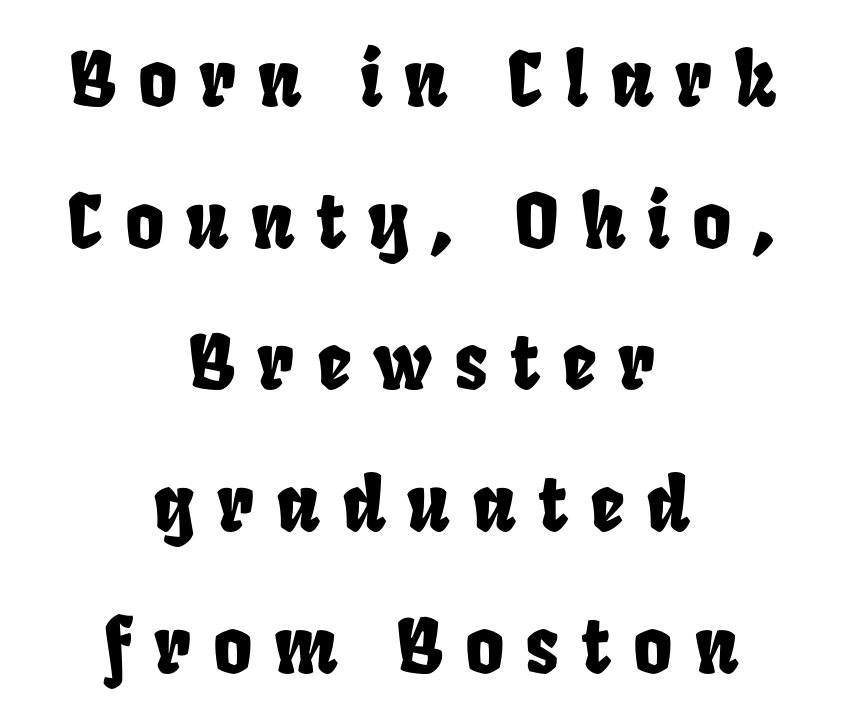
Q: Is the text underlined? A: No.
Q: How is the paragraph aligned? A: Centered.
Q: Is the spacing between letters normal or unusually wide? A: Unusually wide.
Q: Width (condensed, normal, or wide)? A: Condensed.
Q: Stroke contrast? A: Low.
Q: x-height? A: Large.
Q: Monospaced? A: No.
